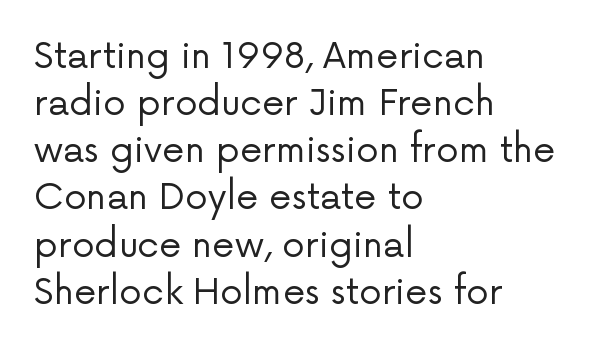
What stands out about the letter spacing? Nothing — it is the standard amount. This rendering features lettering with no underline. Regarding serifs, this sample does without them. Spacing verdict: proportional, widths tailored to each character. Do the letters lean? They stand straight.
